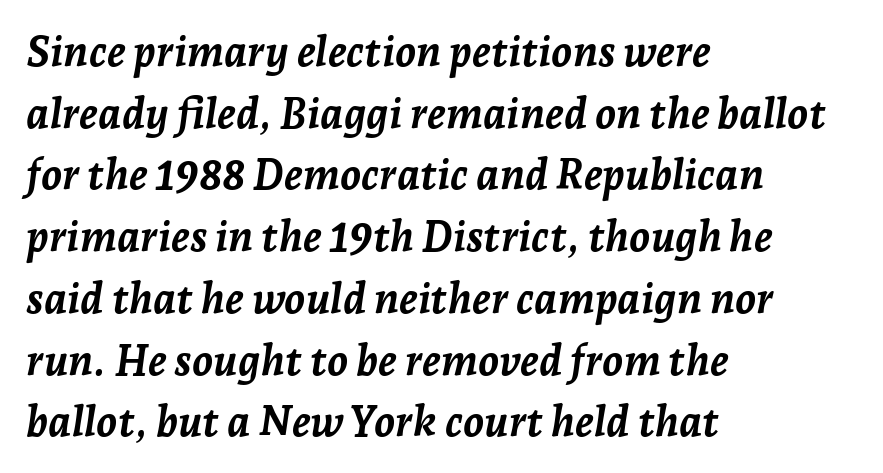
{"italic": "yes", "lean": "right", "slant_degrees": 7, "bold": "yes", "weight": "semibold", "width": "normal", "stroke_contrast": "low", "x_height": "medium", "monospaced": "no", "underline": "no", "align": "left", "line_spacing": "normal", "line_spacing_ratio": 1.47, "letter_spacing": "normal", "letter_spacing_em": 0.0, "glyph_px": 42}
